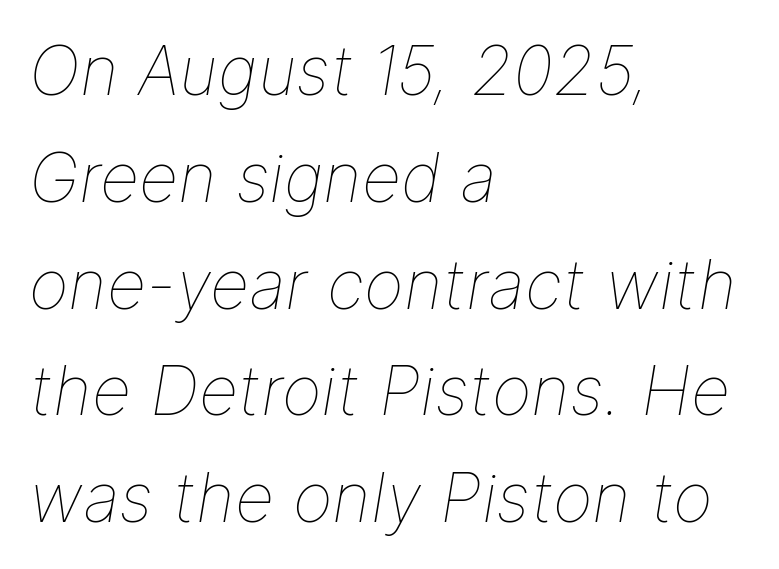
A typesetter would call this leading conventional body-copy spacing. No word sits above an underline. Counters stay open thanks to moderate or lighter strokes. One-word summary of the alignment: left. Characters follow at the spacing the type designer built in. In terms of posture, this sample is oblique.
